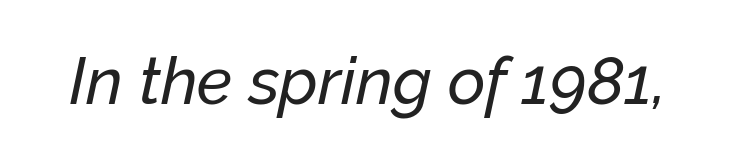
{"italic": "yes", "lean": "right", "slant_degrees": 12, "width": "normal", "stroke_contrast": "low", "x_height": "medium", "monospaced": "no", "underline": "no", "letter_spacing": "normal", "letter_spacing_em": 0.0, "glyph_px": 65}
